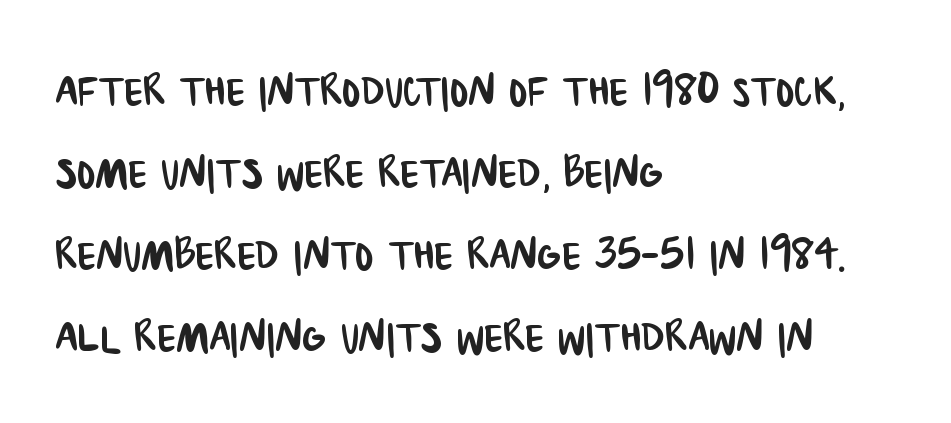
Q: Is the typeface a serif or a sans-serif typeface? A: Sans-serif.
Q: Is the text underlined? A: No.
Q: How is the paragraph aligned? A: Left-aligned.
Q: Is the spacing between letters normal or unusually wide? A: Normal.
Q: Is the spacing between lines tight, normal or loose? A: Normal.
Q: Width (condensed, normal, or wide)? A: Condensed.
Q: Stroke contrast? A: Low.
Q: x-height? A: Large.
Q: Monospaced? A: No.
